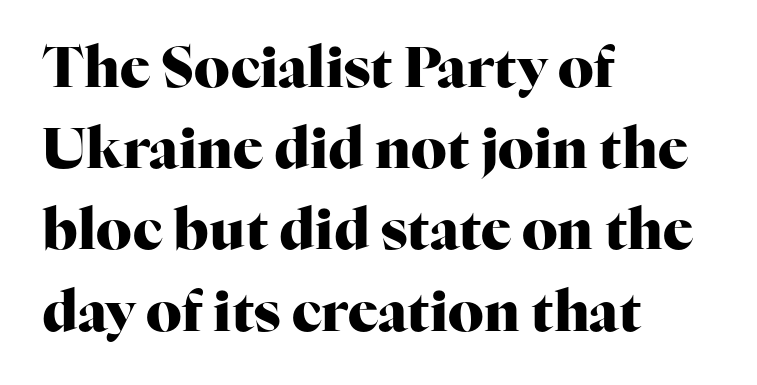
{"serif": "yes", "italic": "no", "bold": "yes", "weight": "heavy", "width": "normal", "stroke_contrast": "high", "x_height": "medium", "monospaced": "no", "underline": "no", "align": "left", "line_spacing": "normal", "line_spacing_ratio": 1.45, "letter_spacing": "normal", "letter_spacing_em": 0.0, "glyph_px": 56}
